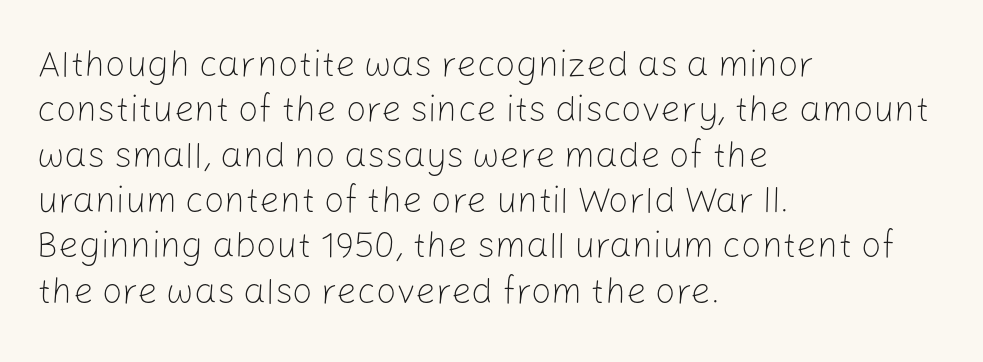
{"serif": "no", "italic": "no", "bold": "no", "weight": "light", "width": "normal", "stroke_contrast": "low", "x_height": "medium", "monospaced": "no", "underline": "no", "align": "left", "line_spacing": "normal", "line_spacing_ratio": 1.26, "letter_spacing": "normal", "letter_spacing_em": 0.0, "glyph_px": 36}
